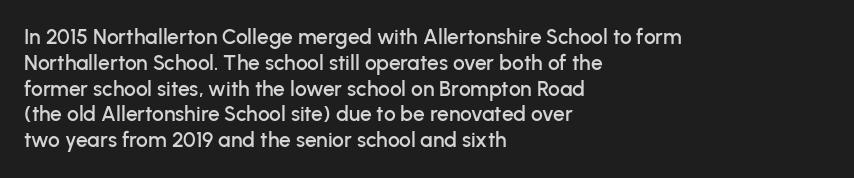
The image shows 21 px text type, upright; set left-aligned, line spacing 1.23x, normal letter spacing, not underlined.
